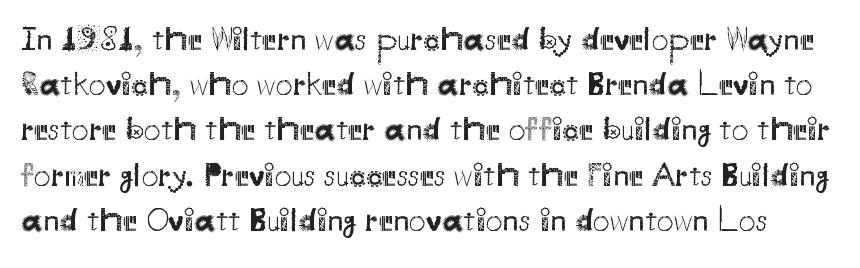
The image shows 34 px regular-weight sans-serif type, upright; set normal line spacing (1.33x), normal letter spacing, not underlined; medium stroke contrast and a small x-height.
